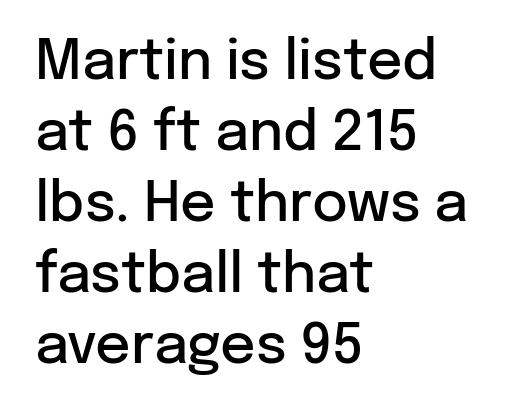
The image shows 55 px semibold sans-serif type, upright; set left-aligned, normal line spacing (1.29x), normal letter spacing, not underlined; low stroke contrast and a medium x-height.
